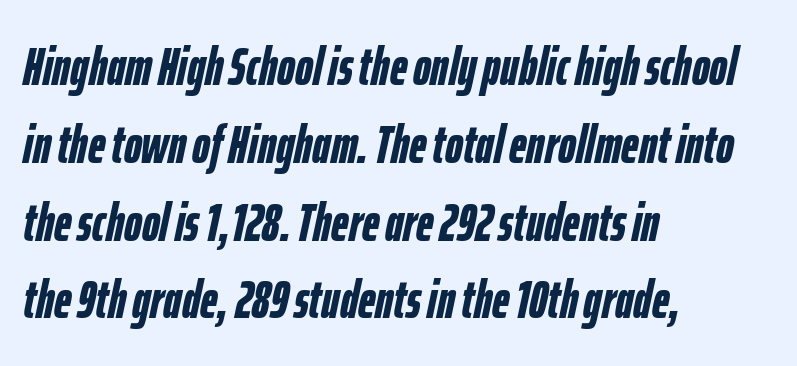
Regular leading. This is heavy type, rendered in bold. Descenders are the only things crossing below the line. The letters sit at their default tracking, neither squeezed nor spread.
